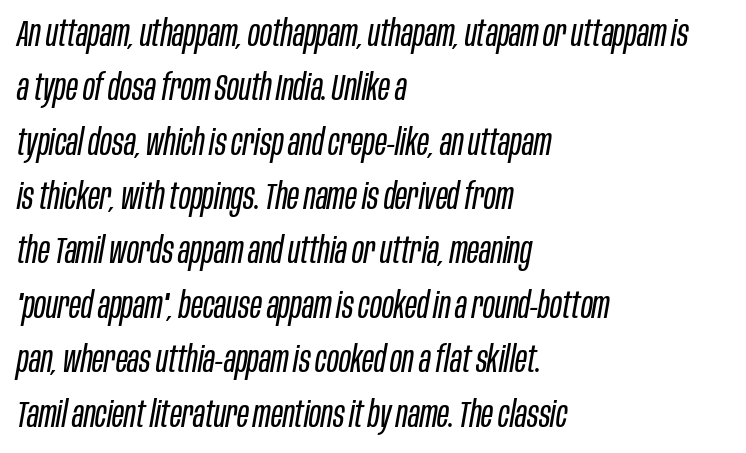
Q: Is the text bold? A: No.
Q: Is the text italic (slanted)? A: Yes, it leans right by about 10 degrees.
Q: Is the text underlined? A: No.
Q: How is the paragraph aligned? A: Left-aligned.
Q: Is the spacing between letters normal or unusually wide? A: Normal.
Q: Is the spacing between lines tight, normal or loose? A: Normal.
Q: Width (condensed, normal, or wide)? A: Condensed.
Q: Stroke contrast? A: Low.
Q: x-height? A: Large.
Q: Monospaced? A: No.
